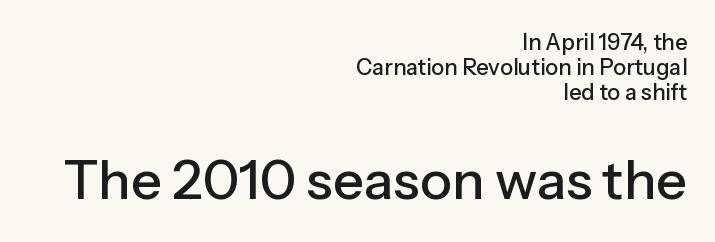
If you drew a ruler down the right edge, every line would touch it. The rendering shows plain stroke endings on the letterforms — a sans-serif design. A typesetter would call this leading minimal, almost set solid. Top chunk: small. Bottom chunk: large.
